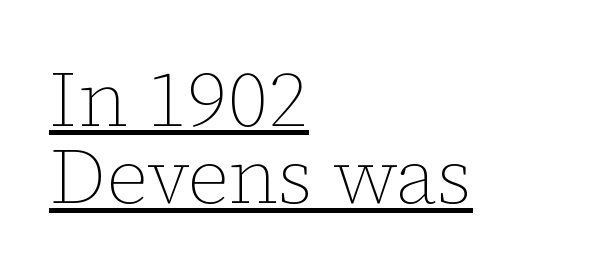
This sample has the flowing, uneven cadence of proportional lettering. The vertical gap from one line to the next is small. The horizontal fit of the characters is conventional and even. Nope, not italic — everything's standing straight.
